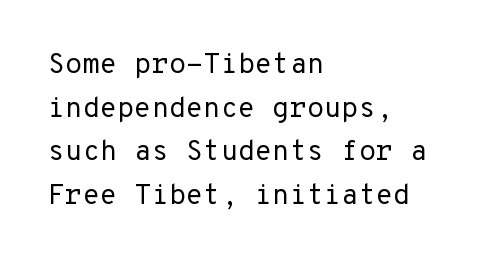
Q: Is the text bold? A: No.
Q: Is the text italic (slanted)? A: No, it is upright.
Q: Is the typeface a serif or a sans-serif typeface? A: Sans-serif.
Q: Is the text underlined? A: No.
Q: How is the paragraph aligned? A: Left-aligned.
Q: Is the spacing between letters normal or unusually wide? A: Normal.
Q: Is the spacing between lines tight, normal or loose? A: Normal.
Q: Width (condensed, normal, or wide)? A: Normal.
Q: Stroke contrast? A: Low.
Q: x-height? A: Medium.
